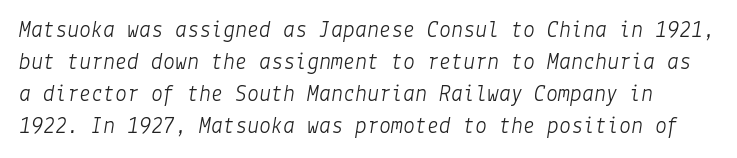
Q: Is the text bold? A: No.
Q: Is the text italic (slanted)? A: Yes, it leans right by about 9 degrees.
Q: Is the text underlined? A: No.
Q: Is the spacing between letters normal or unusually wide? A: Normal.
Q: Is the spacing between lines tight, normal or loose? A: Normal.
